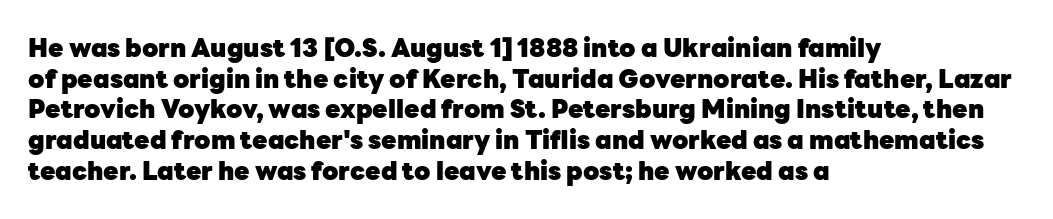
In CSS terms this would be text-align: left. Anything drawn beneath the words? Only blank space. Posture: upright roman. As a designer I'd log this as weight 700, bold.
